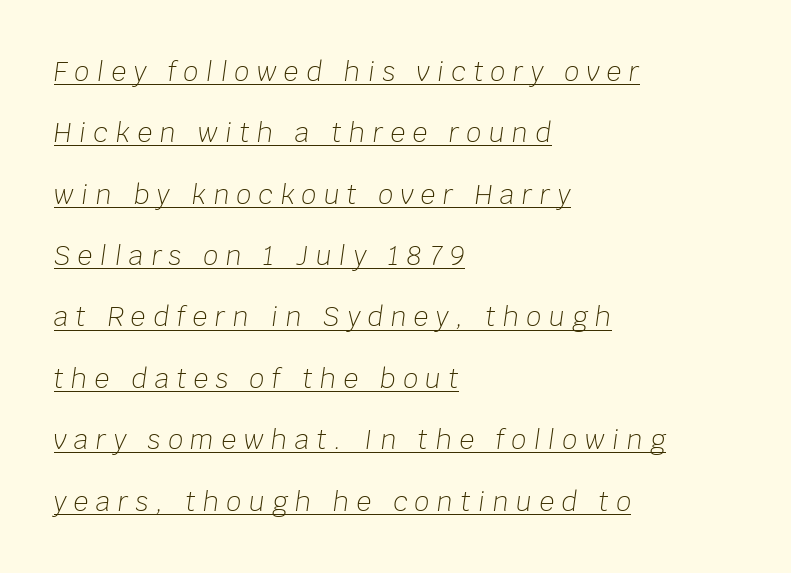
Q: Is the text bold? A: No.
Q: Is the text italic (slanted)? A: Yes, it leans right by about 8 degrees.
Q: Is the text underlined? A: Yes.
Q: How is the paragraph aligned? A: Left-aligned.
Q: Is the spacing between letters normal or unusually wide? A: Unusually wide.
Q: Is the spacing between lines tight, normal or loose? A: Loose.
